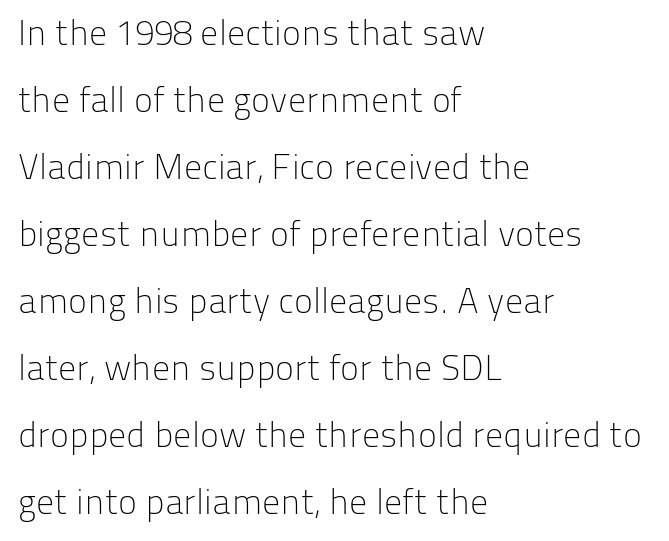
Q: Is the text bold? A: No.
Q: Is the text italic (slanted)? A: No, it is upright.
Q: Is the typeface a serif or a sans-serif typeface? A: Sans-serif.
Q: Is the text underlined? A: No.
Q: How is the paragraph aligned? A: Left-aligned.
Q: Is the spacing between letters normal or unusually wide? A: Normal.
Q: Width (condensed, normal, or wide)? A: Normal.
Q: Stroke contrast? A: Low.
Q: x-height? A: Medium.
Q: Monospaced? A: No.
